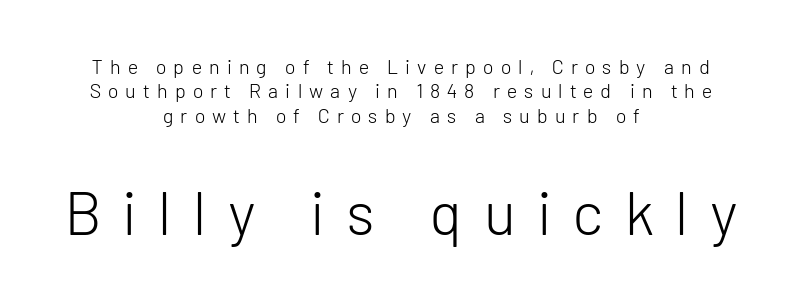
{"serif": "no", "italic": "no", "bold": "no", "weight": "light", "width": "normal", "stroke_contrast": "low", "x_height": "medium", "monospaced": "no", "underline": "no", "align": "center", "line_spacing_ratio": 1.22, "letter_spacing": "wide", "letter_spacing_em": 0.36, "larger_block": "second", "size_ratio": 3.0, "glyph_px": 60}
